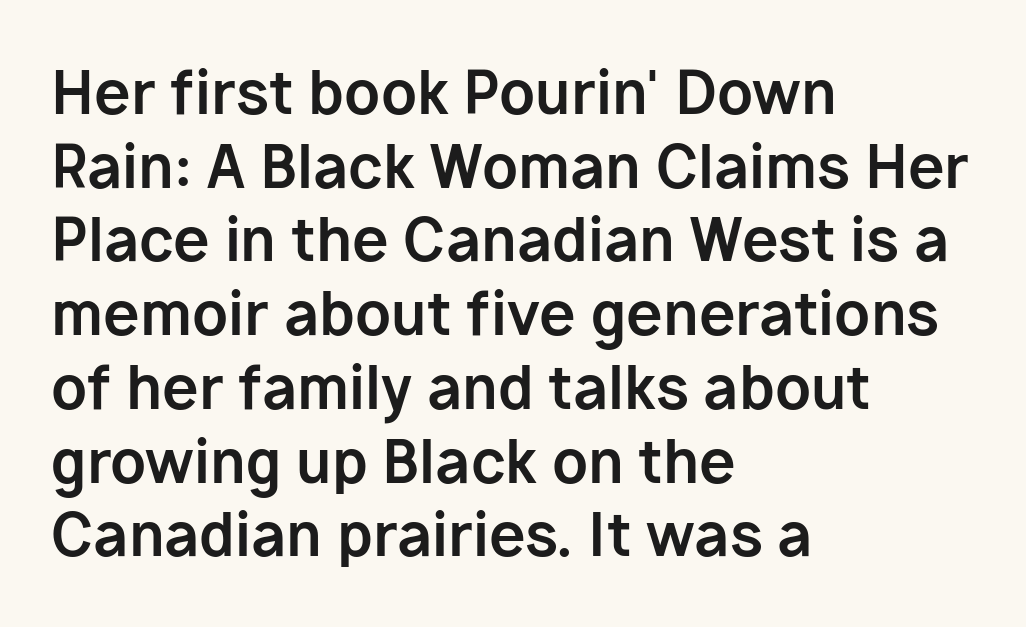
The image shows 59 px bold sans-serif type, upright; set left-aligned, normal line spacing (1.25x), normal letter spacing, not underlined; low stroke contrast and a medium x-height.
